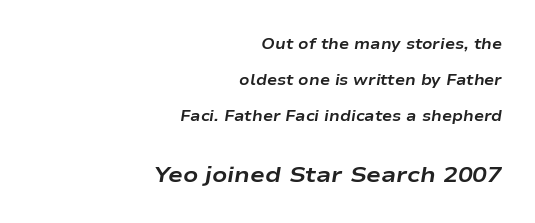
Is the type bold? Yes — the strokes are clearly thick and heavy. Loosely led — the rows are spread out. Every character sits at an angle, as italics do. Short and long lines alike share a common ending point at right.
